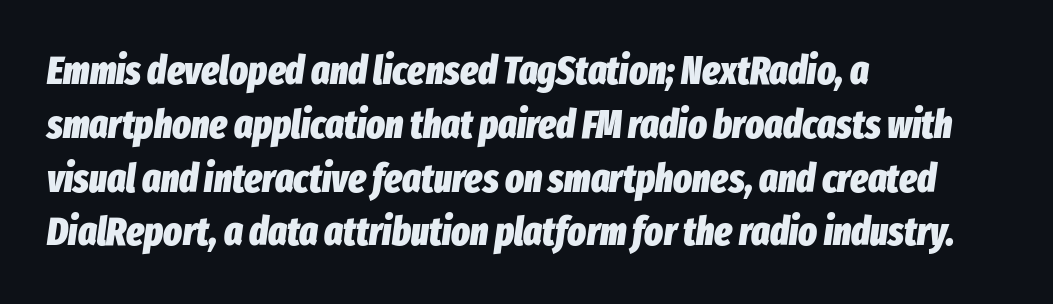
Note the varied advance widths — an 'i' is clearly narrower than an 'm'. Emphasis by weight is at full strength: bold. Yep, that's italic — everything's leaning. Reading down the block, your eye returns to a fixed left position each line.
